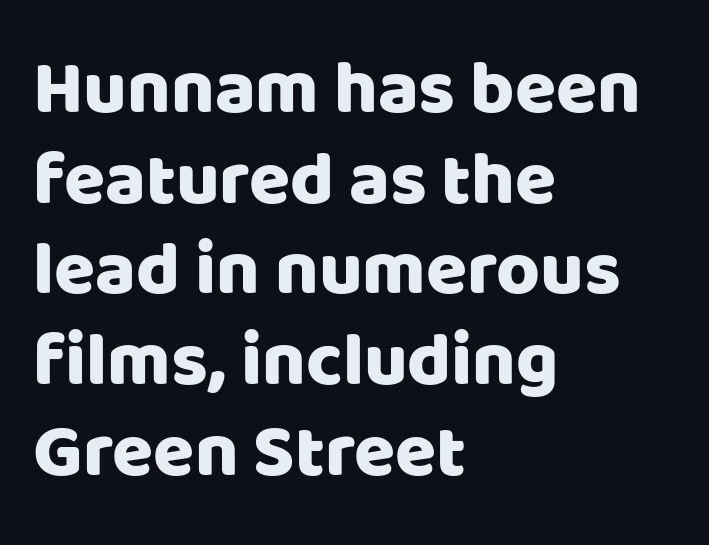
The image shows 75 px sans-serif type, upright; set left-aligned, line spacing 1.21x, normal letter spacing, not underlined; low stroke contrast and a large x-height.
